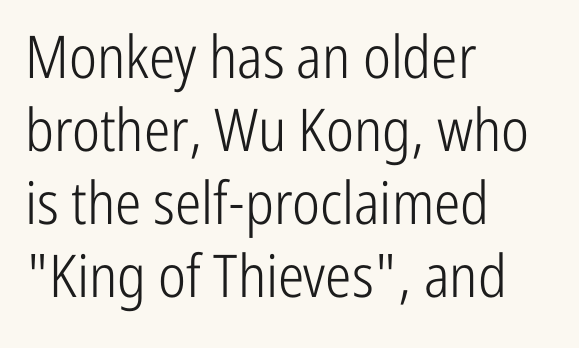
{"serif": "no", "italic": "no", "bold": "no", "weight": "light", "width": "condensed", "stroke_contrast": "low", "x_height": "medium", "monospaced": "no", "underline": "no", "align": "left", "line_spacing_ratio": 1.24, "letter_spacing": "normal", "letter_spacing_em": 0.0, "glyph_px": 59}
